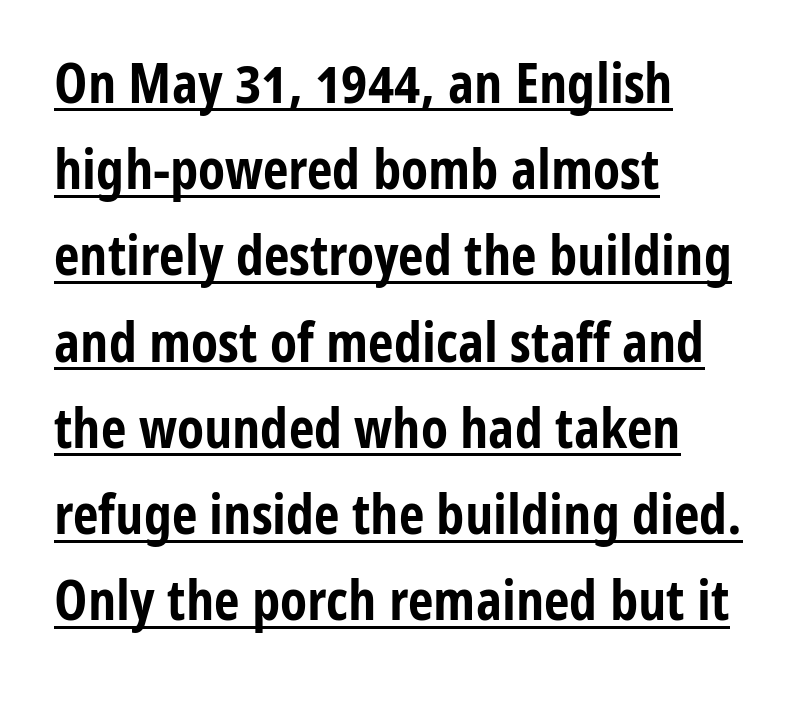
The image shows 56 px bold, condensed sans-serif type, upright; set left-aligned, normal line spacing (1.54x), normal letter spacing, underlined; low stroke contrast and a medium x-height.
